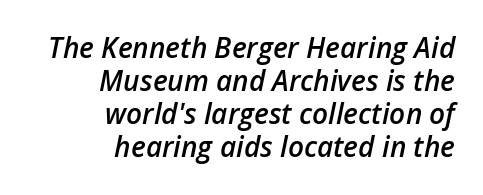
Q: Is the text bold? A: Semi-bold.
Q: Is the text italic (slanted)? A: Yes, it leans right by about 12 degrees.
Q: Is the text underlined? A: No.
Q: How is the paragraph aligned? A: Right-aligned.
Q: Is the spacing between letters normal or unusually wide? A: Normal.
Q: Width (condensed, normal, or wide)? A: Normal.
Q: Stroke contrast? A: Low.
Q: x-height? A: Medium.
Q: Monospaced? A: No.
